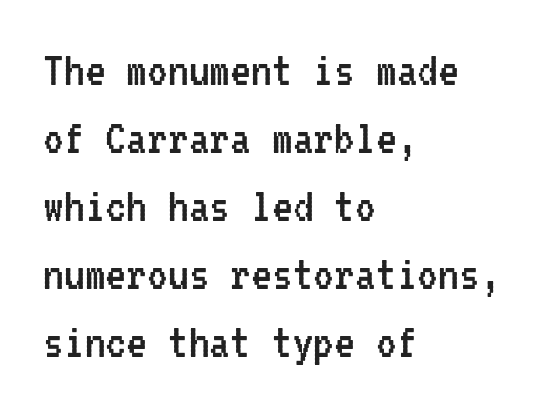
{"serif": "no", "italic": "no", "bold": "no", "weight": "regular", "width": "condensed", "stroke_contrast": "low", "x_height": "medium", "monospaced": "yes", "underline": "no", "align": "left", "line_spacing": "normal", "line_spacing_ratio": 1.31, "letter_spacing": "normal", "letter_spacing_em": 0.0, "glyph_px": 52}
